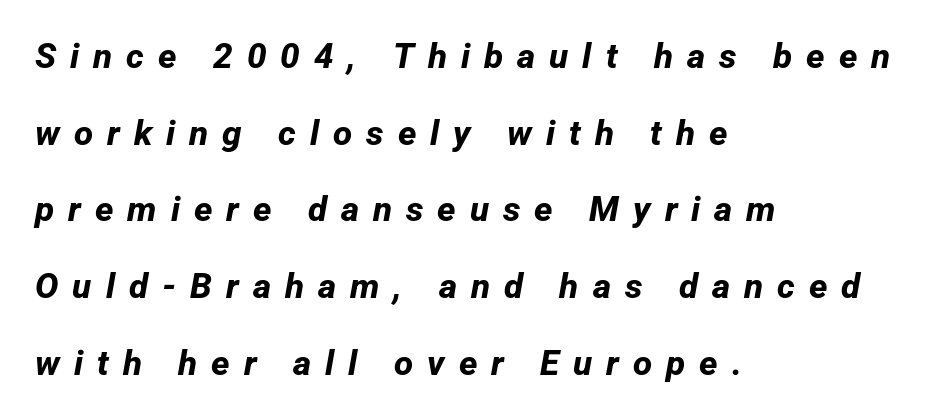
Q: Is the text bold? A: Yes.
Q: Is the typeface a serif or a sans-serif typeface? A: Sans-serif.
Q: Is the text underlined? A: No.
Q: How is the paragraph aligned? A: Left-aligned.
Q: Is the spacing between letters normal or unusually wide? A: Unusually wide.
Q: Is the spacing between lines tight, normal or loose? A: Loose.
Q: Width (condensed, normal, or wide)? A: Normal.
Q: Stroke contrast? A: Low.
Q: x-height? A: Medium.
Q: Monospaced? A: No.
